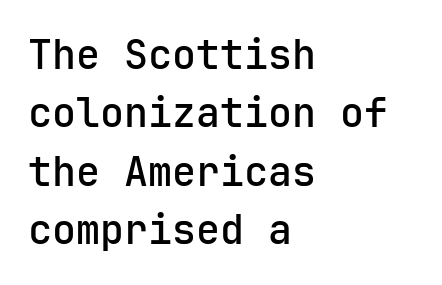
{"serif": "no", "italic": "no", "width": "normal", "stroke_contrast": "low", "x_height": "medium", "monospaced": "yes", "underline": "no", "align": "left", "line_spacing": "normal", "line_spacing_ratio": 1.46, "letter_spacing": "normal", "letter_spacing_em": 0.0, "glyph_px": 40}
